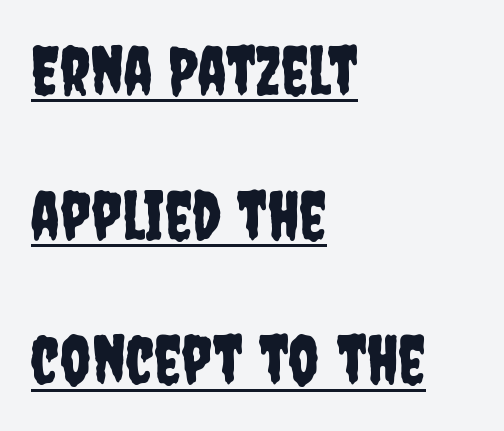
Q: Is the text italic (slanted)? A: No, it is upright.
Q: Is the typeface a serif or a sans-serif typeface? A: Sans-serif.
Q: Is the text underlined? A: Yes.
Q: How is the paragraph aligned? A: Left-aligned.
Q: Is the spacing between letters normal or unusually wide? A: Normal.
Q: Is the spacing between lines tight, normal or loose? A: Loose.
Q: Width (condensed, normal, or wide)? A: Condensed.
Q: Stroke contrast? A: Low.
Q: x-height? A: Large.
Q: Monospaced? A: No.
